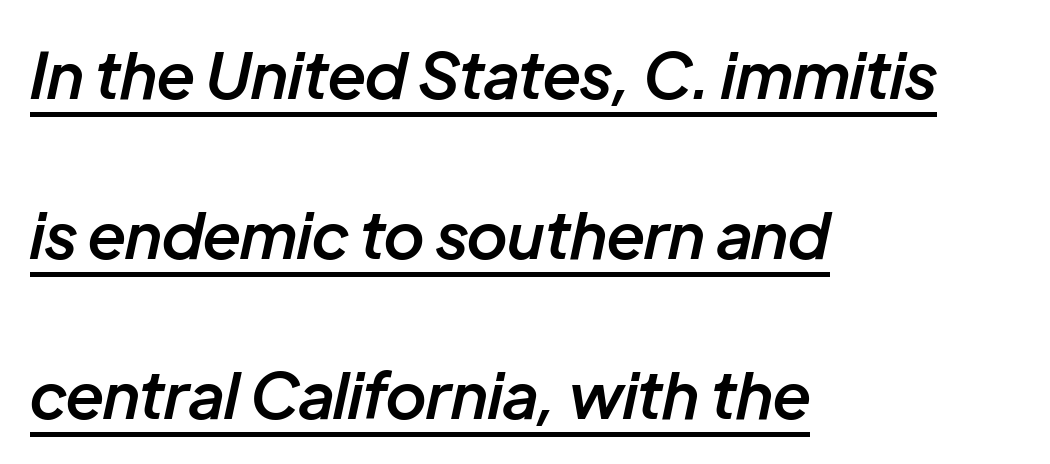
The image shows 64 px semibold type, italic (leaning right); set left-aligned, loose line spacing (2.5x), normal letter spacing, underlined; low stroke contrast and a medium x-height.
